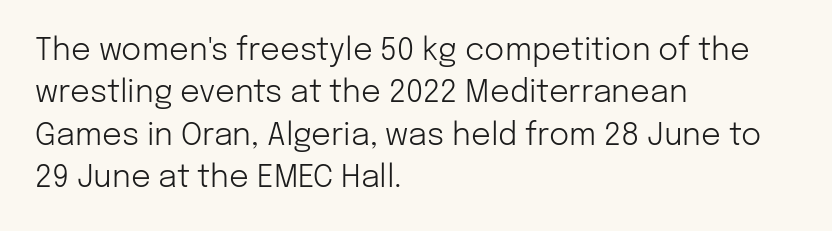
The image shows 31 px light sans-serif type, upright; set left-aligned, normal line spacing (1.37x), normal letter spacing, not underlined; low stroke contrast and a medium x-height.
